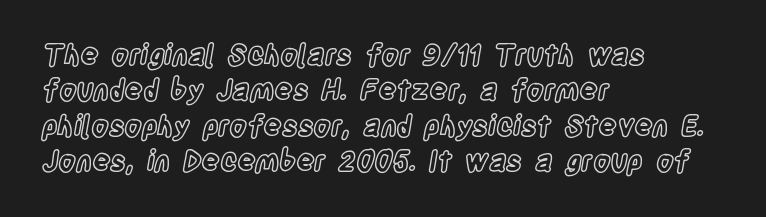
The image shows 28 px condensed type; set left-aligned, normal line spacing (1.26x), normal letter spacing, not underlined; a large x-height.
